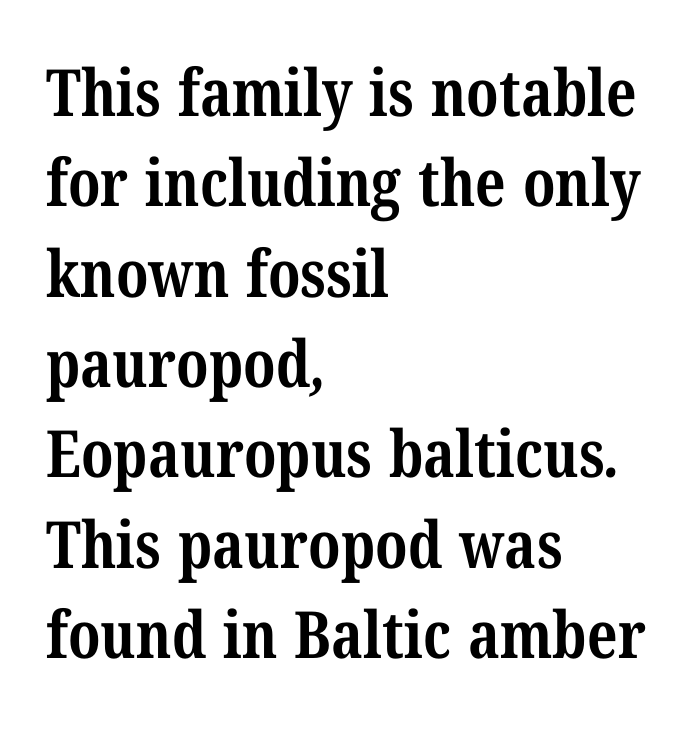
Q: Is the text bold? A: Yes.
Q: Is the typeface a serif or a sans-serif typeface? A: Serif.
Q: Is the text underlined? A: No.
Q: How is the paragraph aligned? A: Left-aligned.
Q: Is the spacing between letters normal or unusually wide? A: Normal.
Q: Is the spacing between lines tight, normal or loose? A: Normal.
Q: Width (condensed, normal, or wide)? A: Condensed.
Q: Stroke contrast? A: Medium.
Q: x-height? A: Medium.
Q: Monospaced? A: No.
